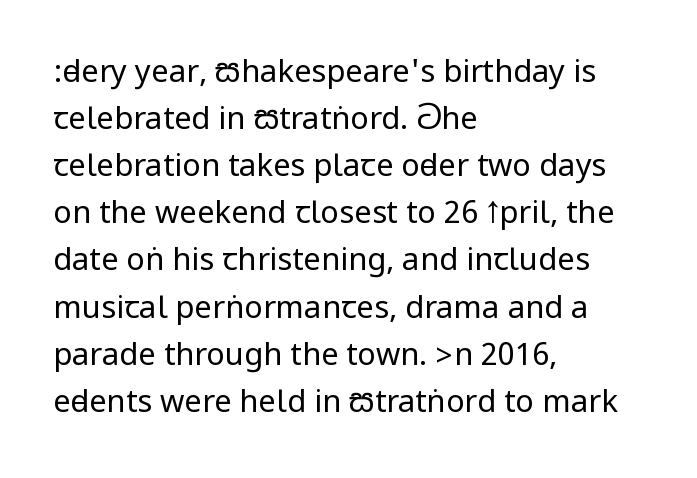
Type style note: lacks serifs. This is roman type, the default non-slanted kind. Type without underlining. The rows are spaced the way most documents space them. Which margin do the lines hug? The left one — the right edge is uneven.
